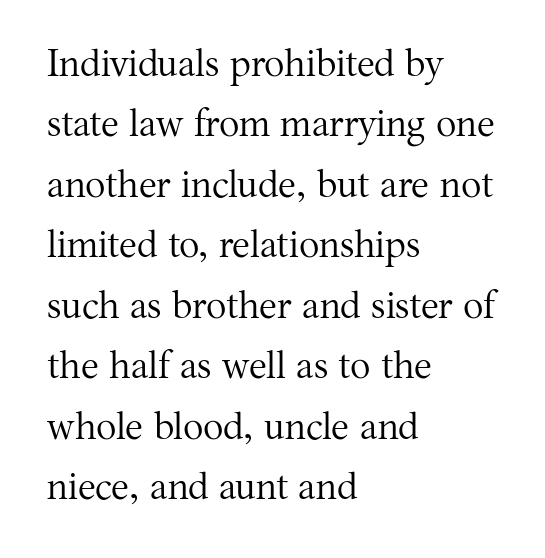
{"serif": "yes", "italic": "no", "bold": "no", "weight": "regular", "width": "normal", "stroke_contrast": "medium", "x_height": "medium", "monospaced": "no", "underline": "no", "align": "left", "line_spacing": "normal", "line_spacing_ratio": 1.59, "letter_spacing": "normal", "letter_spacing_em": 0.0, "glyph_px": 38}
